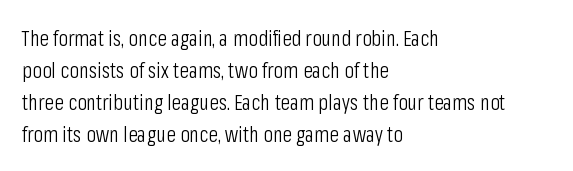
{"italic": "no", "bold": "no", "underline": "no", "align": "left", "line_spacing": "normal", "line_spacing_ratio": 1.45, "letter_spacing": "normal", "letter_spacing_em": 0.0, "glyph_px": 22}
